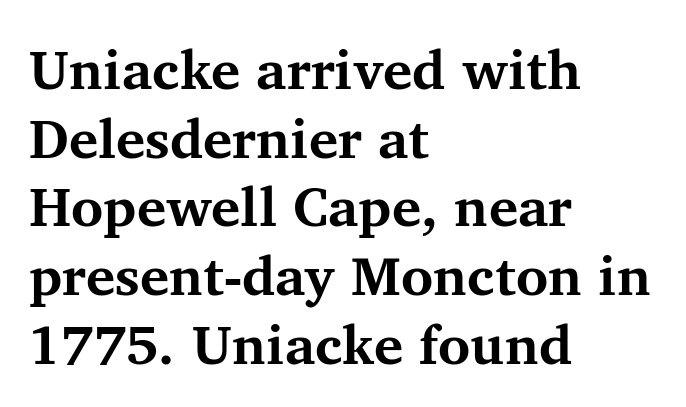
Letterform terminals end in serifs throughout the passage. Typesetter's note: full bold, strokes at maximum text heaviness. Rows of type keep a routine distance in the vertical direction. Glance below the letters and you will spot only blank space. The tracking reads as untouched default to a designer's eye. The type sits square on the baseline with zero lean.
